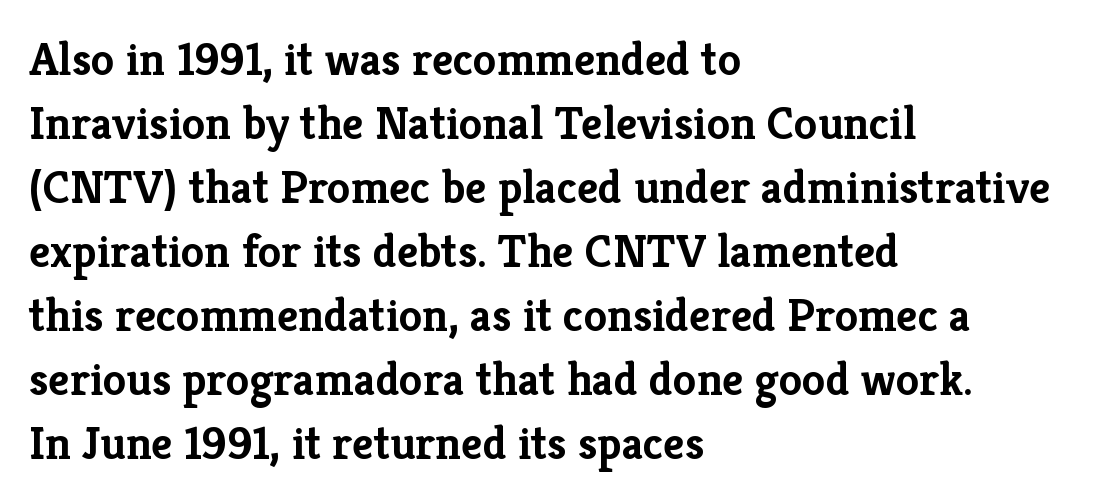
{"serif": "yes", "italic": "no", "bold": "yes", "weight": "semibold", "width": "normal", "stroke_contrast": "low", "x_height": "medium", "monospaced": "no", "underline": "no", "align": "left", "line_spacing": "normal", "line_spacing_ratio": 1.36, "letter_spacing": "normal", "letter_spacing_em": 0.0, "glyph_px": 47}
